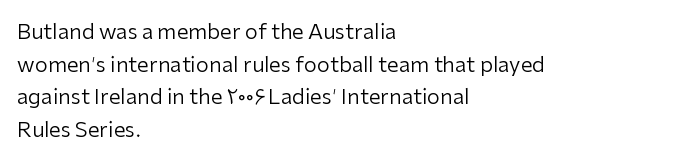
The image shows 21 px text type, upright; set left-aligned, normal line spacing (1.55x), normal letter spacing, not underlined.
